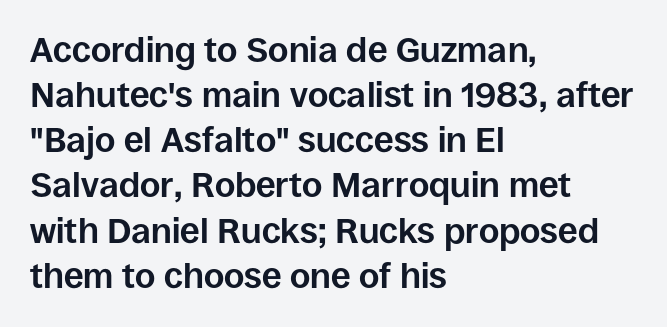
Q: Is the text bold? A: Yes.
Q: Is the text italic (slanted)? A: No, it is upright.
Q: Is the typeface a serif or a sans-serif typeface? A: Sans-serif.
Q: Is the text underlined? A: No.
Q: How is the paragraph aligned? A: Left-aligned.
Q: Is the spacing between letters normal or unusually wide? A: Normal.
Q: Is the spacing between lines tight, normal or loose? A: Normal.
Q: Width (condensed, normal, or wide)? A: Normal.
Q: Stroke contrast? A: Low.
Q: x-height? A: Large.
Q: Monospaced? A: No.
